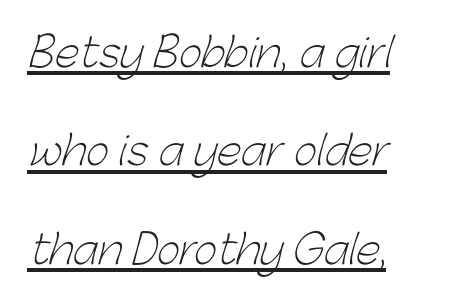
{"serif": "no", "bold": "no", "weight": "light", "width": "normal", "stroke_contrast": "low", "x_height": "medium", "monospaced": "no", "underline": "yes", "align": "left", "line_spacing": "loose", "line_spacing_ratio": 2.46, "letter_spacing": "normal", "letter_spacing_em": 0.0, "glyph_px": 40}
